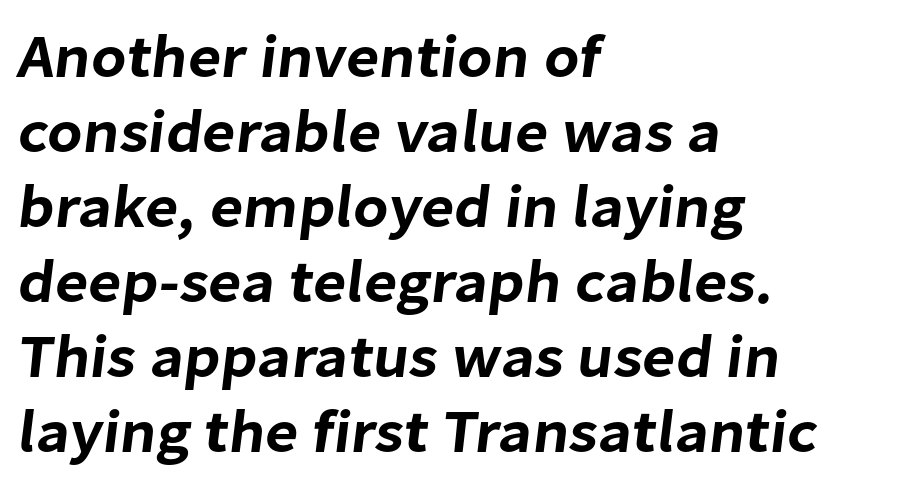
{"serif": "no", "width": "normal", "stroke_contrast": "low", "x_height": "medium", "monospaced": "no", "underline": "no", "align": "left", "line_spacing_ratio": 1.23, "letter_spacing": "normal", "letter_spacing_em": 0.0, "glyph_px": 61}
